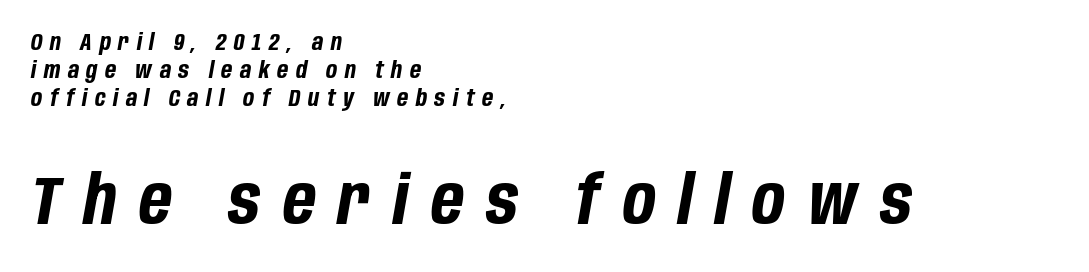
Q: Is the text bold? A: Yes.
Q: Is the text italic (slanted)? A: Yes, it leans right by about 10 degrees.
Q: Is the text underlined? A: No.
Q: How is the paragraph aligned? A: Left-aligned.
Q: Is the spacing between letters normal or unusually wide? A: Unusually wide.
Q: Which block of text is set in a larger size, the first (top) or the second (bottom)? A: The second (bottom) one.
Q: Width (condensed, normal, or wide)? A: Condensed.
Q: Stroke contrast? A: Low.
Q: x-height? A: Large.
Q: Monospaced? A: No.
